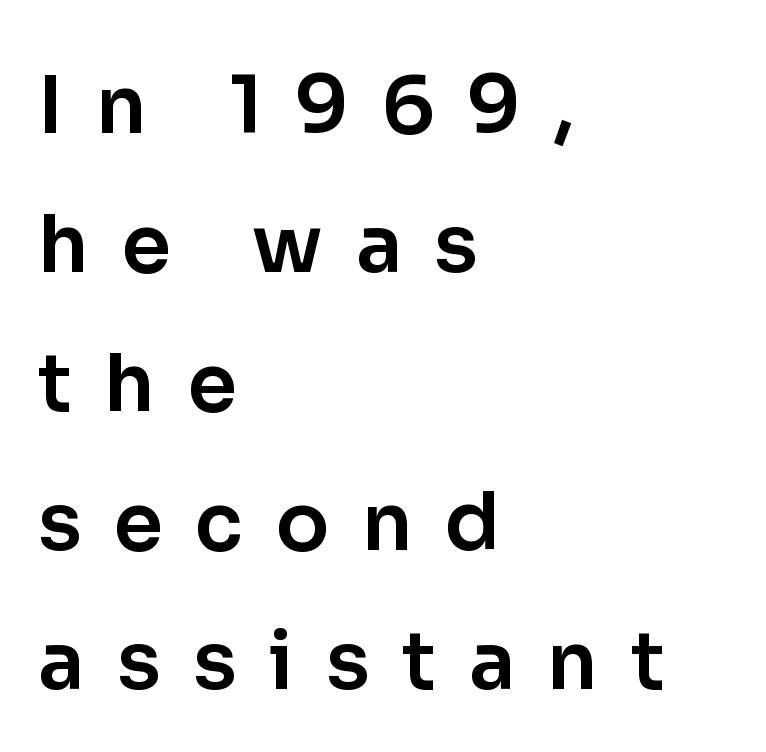
The image shows 79 px sans-serif type, upright; set left-aligned, line spacing 1.76x, unusually wide letter spacing (+0.41 em), not underlined; low stroke contrast and a medium x-height.
